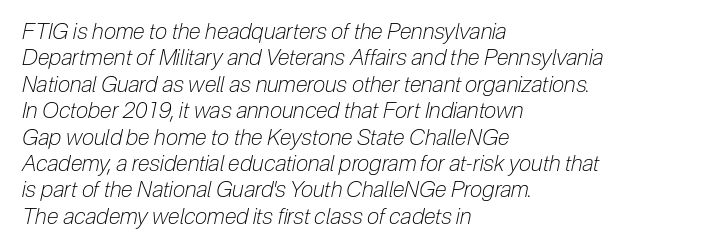
{"italic": "yes", "lean": "right", "slant_degrees": 12, "bold": "no", "underline": "no", "align": "left", "line_spacing_ratio": 1.2, "letter_spacing": "normal", "letter_spacing_em": 0.0, "glyph_px": 22}
